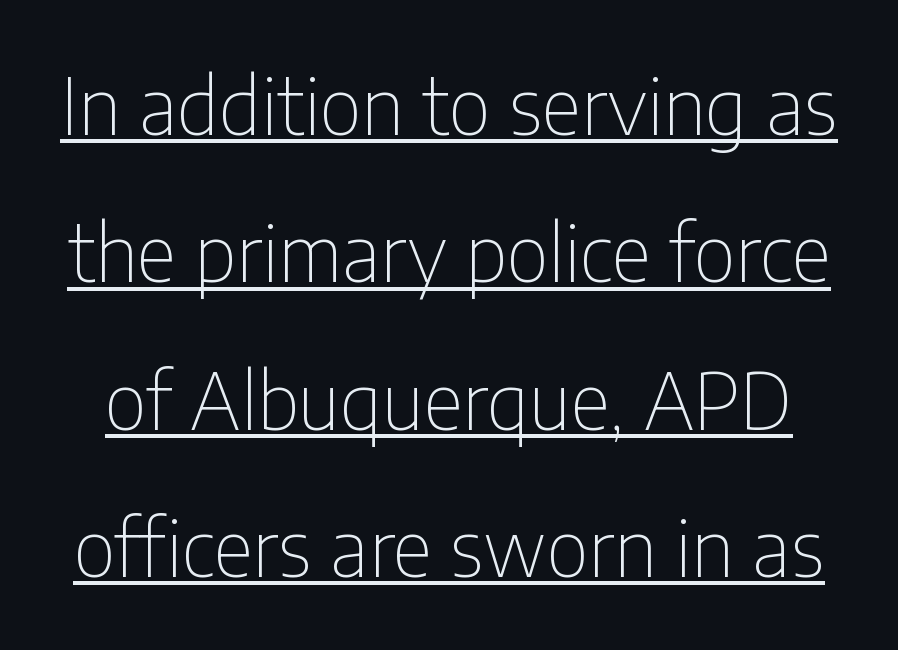
{"serif": "no", "italic": "no", "bold": "no", "weight": "thin", "width": "condensed", "stroke_contrast": "low", "x_height": "medium", "monospaced": "no", "underline": "yes", "line_spacing_ratio": 1.89, "letter_spacing": "normal", "letter_spacing_em": 0.0, "glyph_px": 78}
